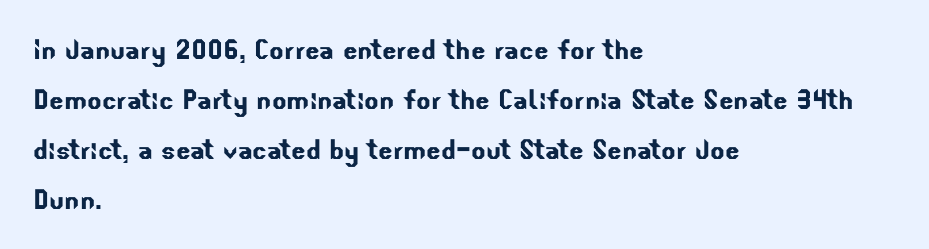
The image shows 34 px sans-serif type; set left-aligned, normal line spacing (1.47x), normal letter spacing, not underlined; low stroke contrast and a small x-height.
